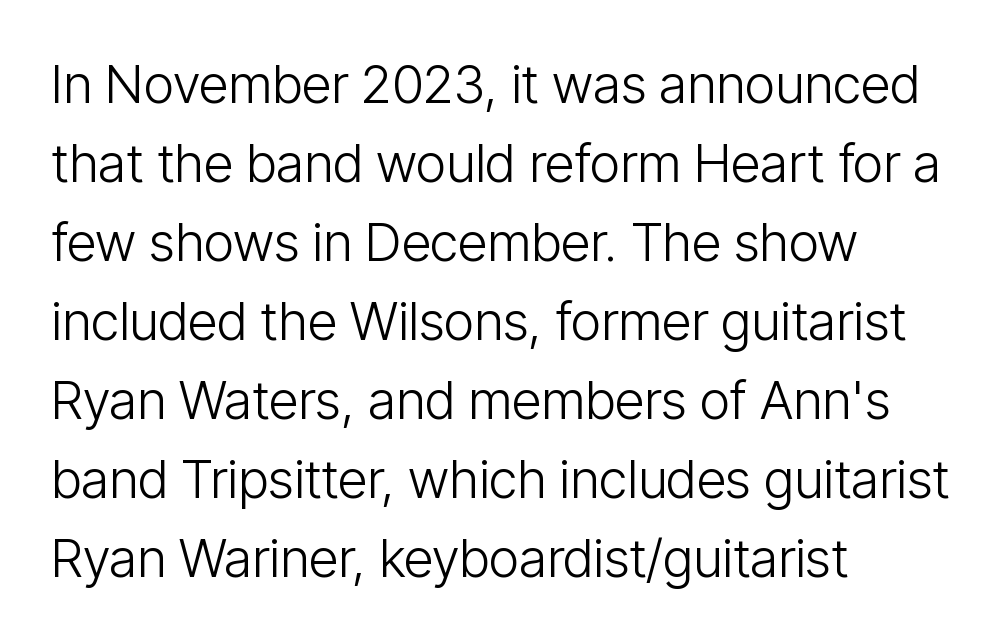
Q: Is the text bold? A: No.
Q: Is the text italic (slanted)? A: No, it is upright.
Q: Is the typeface a serif or a sans-serif typeface? A: Sans-serif.
Q: Is the text underlined? A: No.
Q: How is the paragraph aligned? A: Left-aligned.
Q: Is the spacing between letters normal or unusually wide? A: Normal.
Q: Is the spacing between lines tight, normal or loose? A: Normal.
Q: Width (condensed, normal, or wide)? A: Condensed.
Q: Stroke contrast? A: Low.
Q: x-height? A: Medium.
Q: Monospaced? A: No.
